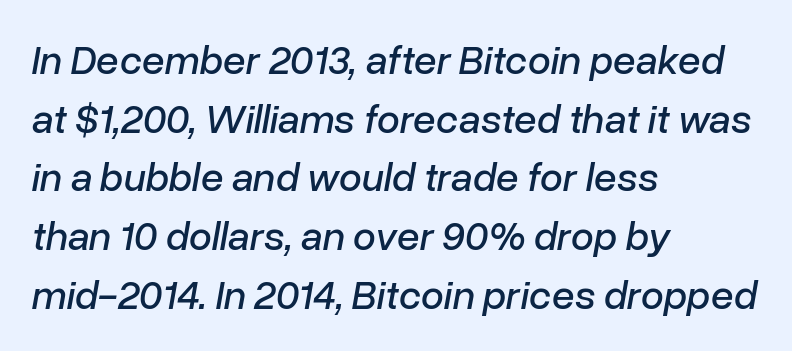
Q: Is the text italic (slanted)? A: Yes, it leans right by about 10 degrees.
Q: Is the text underlined? A: No.
Q: How is the paragraph aligned? A: Left-aligned.
Q: Is the spacing between letters normal or unusually wide? A: Normal.
Q: Is the spacing between lines tight, normal or loose? A: Normal.
Q: Width (condensed, normal, or wide)? A: Normal.
Q: Stroke contrast? A: Low.
Q: x-height? A: Medium.
Q: Monospaced? A: No.
